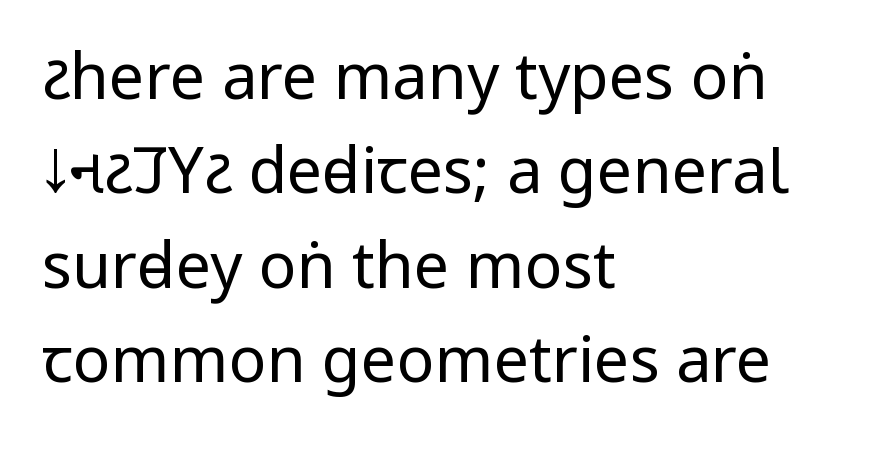
Q: Is the text bold? A: No.
Q: Is the text italic (slanted)? A: No, it is upright.
Q: Is the typeface a serif or a sans-serif typeface? A: Sans-serif.
Q: Is the text underlined? A: No.
Q: How is the paragraph aligned? A: Left-aligned.
Q: Is the spacing between letters normal or unusually wide? A: Normal.
Q: Is the spacing between lines tight, normal or loose? A: Normal.
Q: Width (condensed, normal, or wide)? A: Condensed.
Q: Stroke contrast? A: Low.
Q: x-height? A: Large.
Q: Monospaced? A: No.
